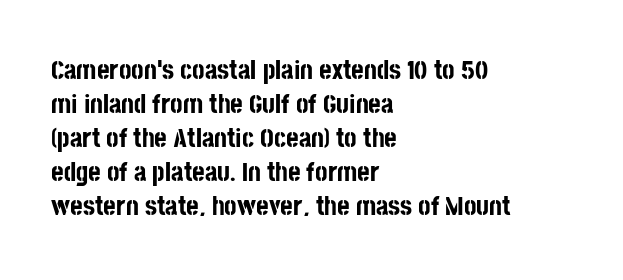
Q: Is the text bold? A: Yes.
Q: Is the text italic (slanted)? A: No, it is upright.
Q: Is the text underlined? A: No.
Q: How is the paragraph aligned? A: Left-aligned.
Q: Is the spacing between letters normal or unusually wide? A: Normal.
Q: Is the spacing between lines tight, normal or loose? A: Normal.
